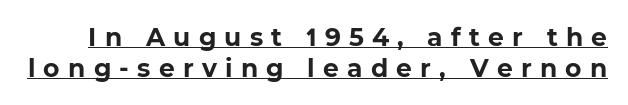
The image shows 25 px bold type; set line spacing 1.24x, unusually wide letter spacing (+0.33 em), underlined.
